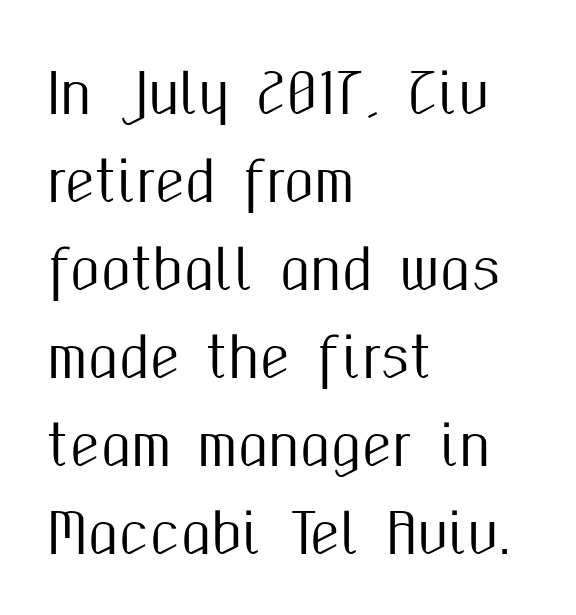
The image shows 55 px condensed sans-serif type, upright; set left-aligned, normal line spacing (1.6x), normal letter spacing, not underlined; medium stroke contrast and a medium x-height.
